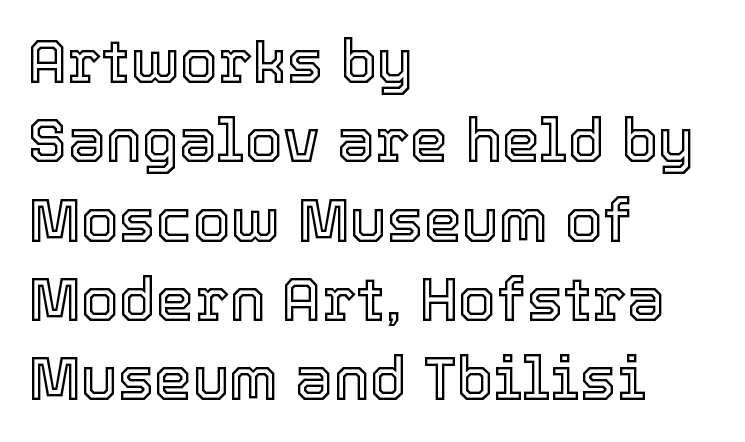
Q: Is the text italic (slanted)? A: No, it is upright.
Q: Is the text underlined? A: No.
Q: How is the paragraph aligned? A: Left-aligned.
Q: Is the spacing between letters normal or unusually wide? A: Normal.
Q: Is the spacing between lines tight, normal or loose? A: Normal.
Q: Width (condensed, normal, or wide)? A: Normal.
Q: x-height? A: Medium.
Q: Monospaced? A: No.
